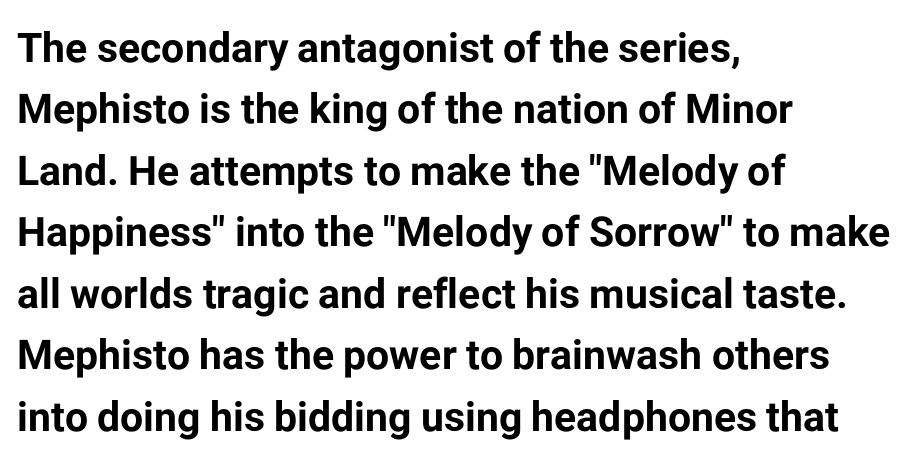
Q: Is the text bold? A: Yes.
Q: Is the text italic (slanted)? A: No, it is upright.
Q: Is the typeface a serif or a sans-serif typeface? A: Sans-serif.
Q: Is the text underlined? A: No.
Q: How is the paragraph aligned? A: Left-aligned.
Q: Is the spacing between letters normal or unusually wide? A: Normal.
Q: Is the spacing between lines tight, normal or loose? A: Normal.
Q: Width (condensed, normal, or wide)? A: Normal.
Q: Stroke contrast? A: Low.
Q: x-height? A: Medium.
Q: Monospaced? A: No.
